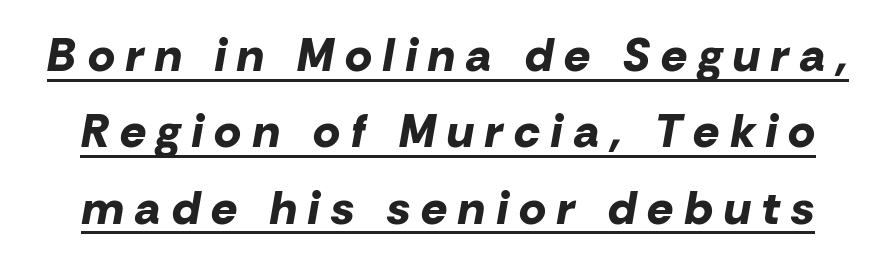
{"italic": "yes", "lean": "right", "slant_degrees": 10, "bold": "yes", "weight": "bold", "width": "normal", "stroke_contrast": "low", "x_height": "medium", "monospaced": "no", "underline": "yes", "line_spacing": "normal", "line_spacing_ratio": 1.66, "letter_spacing": "wide", "letter_spacing_em": 0.25, "glyph_px": 46}
